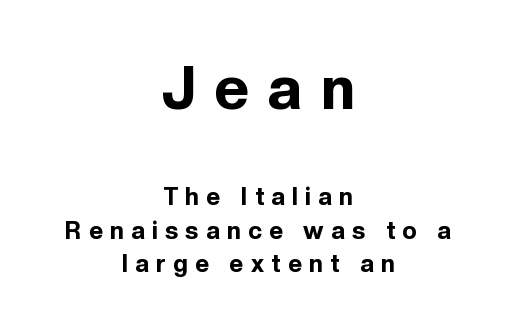
{"serif": "no", "italic": "no", "bold": "yes", "weight": "bold", "width": "normal", "x_height": "medium", "monospaced": "no", "underline": "no", "align": "center", "line_spacing": "normal", "line_spacing_ratio": 1.39, "letter_spacing": "wide", "letter_spacing_em": 0.31, "larger_block": "first", "size_ratio": 2.5, "glyph_px": 60}
